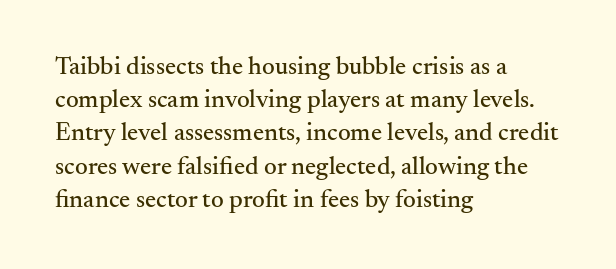
Q: Is the text italic (slanted)? A: No, it is upright.
Q: Is the text underlined? A: No.
Q: How is the paragraph aligned? A: Left-aligned.
Q: Is the spacing between letters normal or unusually wide? A: Normal.
Q: Is the spacing between lines tight, normal or loose? A: Normal.
